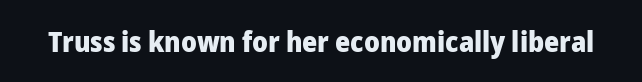
Q: Is the text bold? A: Yes.
Q: Is the text italic (slanted)? A: No, it is upright.
Q: Is the typeface a serif or a sans-serif typeface? A: Sans-serif.
Q: Is the text underlined? A: No.
Q: Is the spacing between letters normal or unusually wide? A: Normal.
Q: Width (condensed, normal, or wide)? A: Normal.
Q: Stroke contrast? A: Low.
Q: x-height? A: Medium.
Q: Monospaced? A: No.
